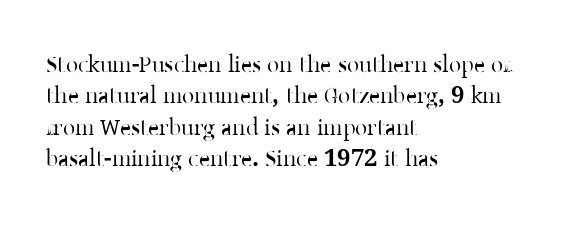
The image shows 24 px text type, upright; set left-aligned, normal line spacing (1.31x), normal letter spacing, not underlined.
